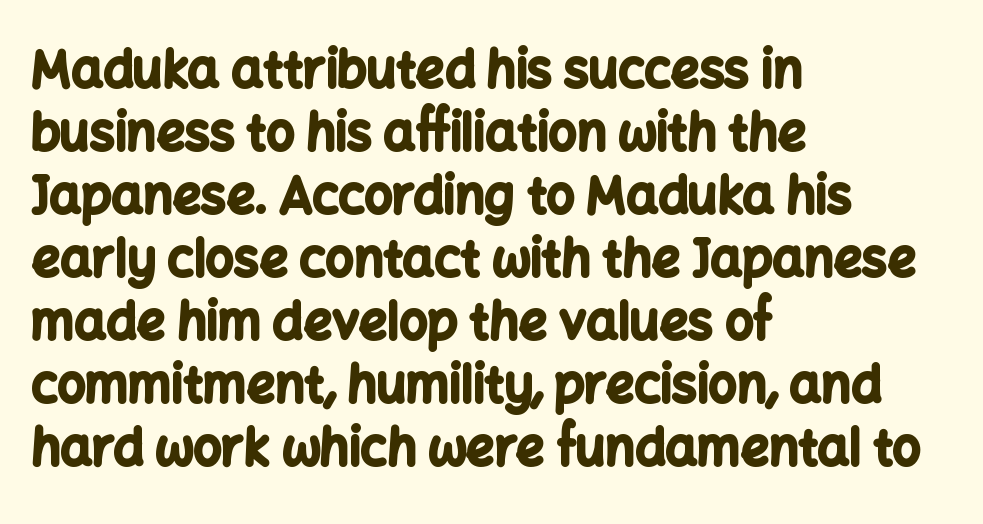
The image shows 50 px bold sans-serif type, upright; set left-aligned, normal line spacing (1.26x), normal letter spacing, not underlined; low stroke contrast and a medium x-height.
